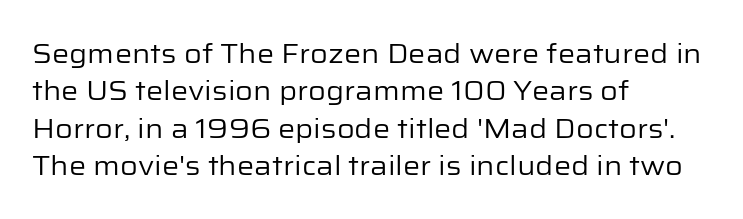
{"italic": "no", "bold": "no", "underline": "no", "align": "left", "line_spacing": "normal", "line_spacing_ratio": 1.38, "letter_spacing": "normal", "letter_spacing_em": 0.0, "glyph_px": 27}
